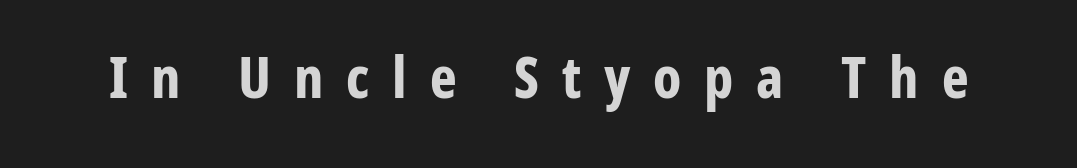
{"serif": "no", "italic": "no", "bold": "yes", "weight": "bold", "width": "condensed", "stroke_contrast": "low", "x_height": "medium", "monospaced": "no", "underline": "no", "letter_spacing": "wide", "letter_spacing_em": 0.4, "glyph_px": 57}
